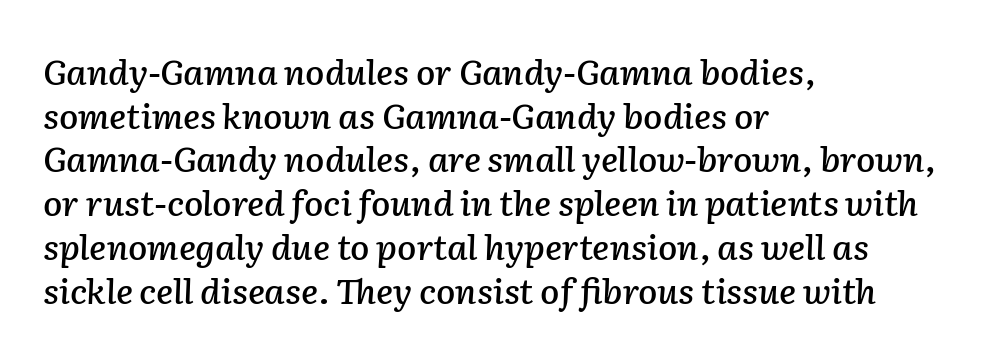
The image shows 35 px text type, italic (leaning right); set left-aligned, normal line spacing (1.25x), normal letter spacing, not underlined; low stroke contrast and a medium x-height.
